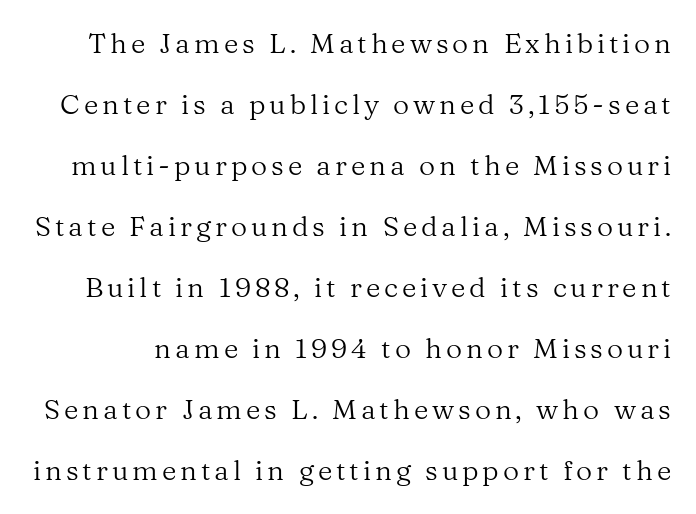
The image shows 28 px regular-weight serif type, upright; set loose line spacing (2.18x), not underlined; medium stroke contrast and a medium x-height.
